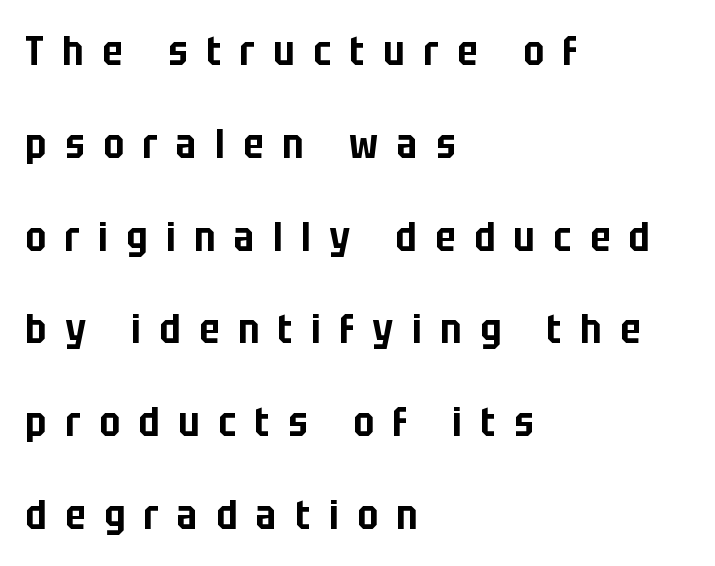
{"serif": "no", "italic": "no", "width": "condensed", "stroke_contrast": "low", "x_height": "large", "monospaced": "no", "underline": "no", "align": "left", "line_spacing": "loose", "line_spacing_ratio": 2.32, "letter_spacing": "wide", "letter_spacing_em": 0.47, "glyph_px": 40}
